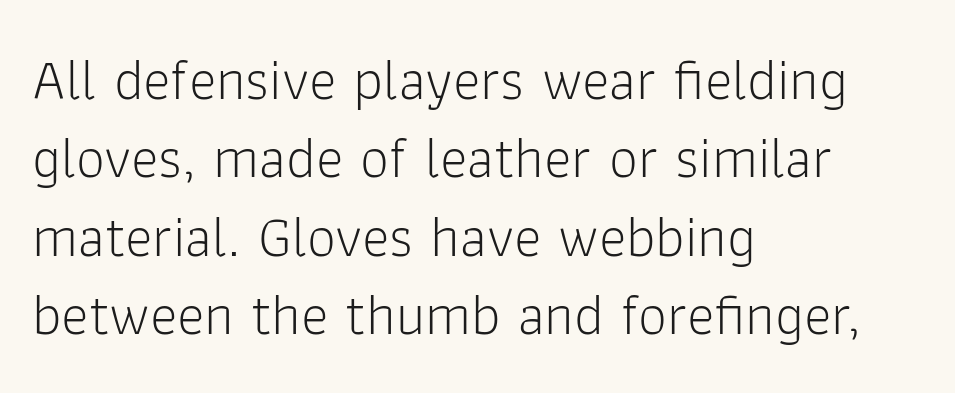
Q: Is the text bold? A: No.
Q: Is the text italic (slanted)? A: No, it is upright.
Q: Is the typeface a serif or a sans-serif typeface? A: Sans-serif.
Q: Is the text underlined? A: No.
Q: How is the paragraph aligned? A: Left-aligned.
Q: Is the spacing between letters normal or unusually wide? A: Normal.
Q: Is the spacing between lines tight, normal or loose? A: Normal.
Q: Width (condensed, normal, or wide)? A: Normal.
Q: Stroke contrast? A: Low.
Q: x-height? A: Medium.
Q: Monospaced? A: No.
